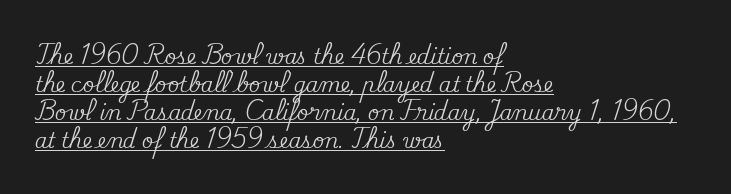
The image shows 20 px text type; set left-aligned, normal line spacing (1.4x), normal letter spacing, underlined.
